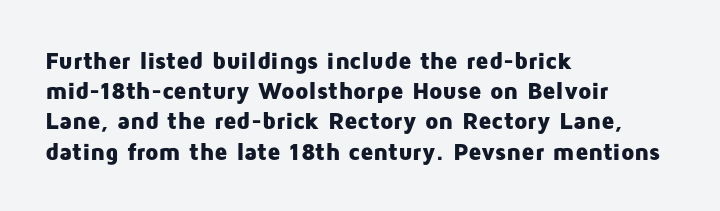
{"italic": "no", "bold": "yes", "underline": "no", "align": "left", "line_spacing": "normal", "line_spacing_ratio": 1.26, "letter_spacing": "normal", "letter_spacing_em": 0.0, "glyph_px": 24}
